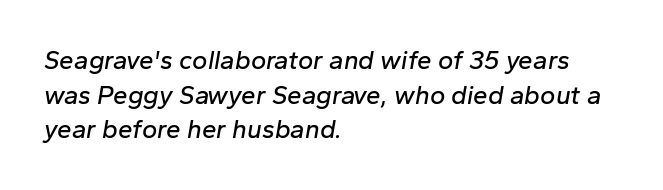
Q: Is the text italic (slanted)? A: Yes, it leans right by about 10 degrees.
Q: Is the text underlined? A: No.
Q: How is the paragraph aligned? A: Left-aligned.
Q: Is the spacing between letters normal or unusually wide? A: Normal.
Q: Is the spacing between lines tight, normal or loose? A: Normal.
